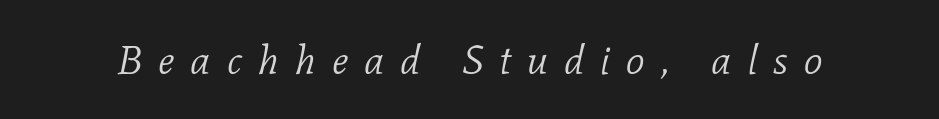
Q: Is the text bold? A: No.
Q: Is the text italic (slanted)? A: Yes, it leans right by about 11 degrees.
Q: Is the typeface a serif or a sans-serif typeface? A: Serif.
Q: Is the text underlined? A: No.
Q: Is the spacing between letters normal or unusually wide? A: Unusually wide.
Q: Width (condensed, normal, or wide)? A: Normal.
Q: Stroke contrast? A: Low.
Q: x-height? A: Medium.
Q: Monospaced? A: No.
